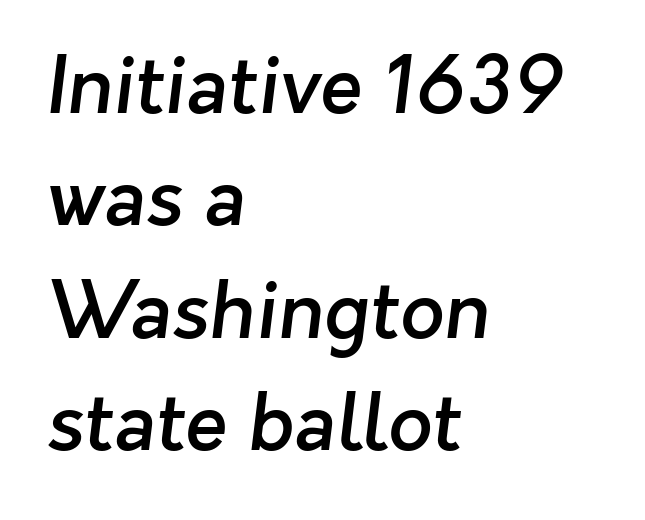
Line spacing here is normal. The horizontal fit of the characters is conventional and even. Typographically, this falls in the sans-serif category. The letters are semibold — heavier than regular but short of a full bold. The glyphs are unaccompanied by any horizontal stroke below them.
